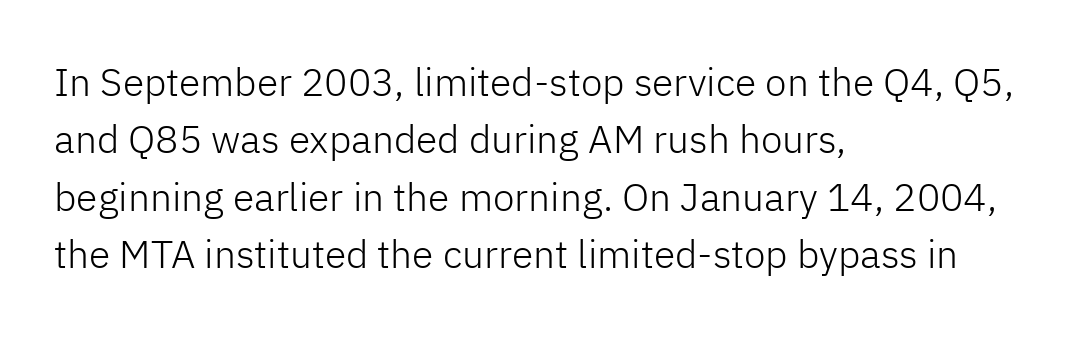
Q: Is the text bold? A: No.
Q: Is the text italic (slanted)? A: No, it is upright.
Q: Is the typeface a serif or a sans-serif typeface? A: Sans-serif.
Q: Is the text underlined? A: No.
Q: How is the paragraph aligned? A: Left-aligned.
Q: Is the spacing between letters normal or unusually wide? A: Normal.
Q: Is the spacing between lines tight, normal or loose? A: Normal.
Q: Width (condensed, normal, or wide)? A: Normal.
Q: Stroke contrast? A: Low.
Q: x-height? A: Medium.
Q: Monospaced? A: No.
